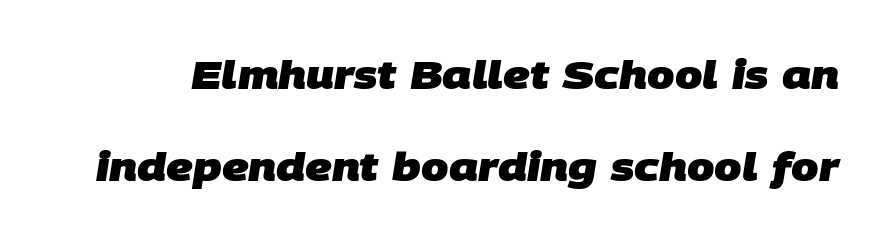
To sum up the face: it is a sans, with no serifs. Summary of vertical rhythm: relaxed, with wide interline spacing. No word sits above an underline. In terms of letterspacing, this is plain default setting. Heft: maximum for text — a bold.
